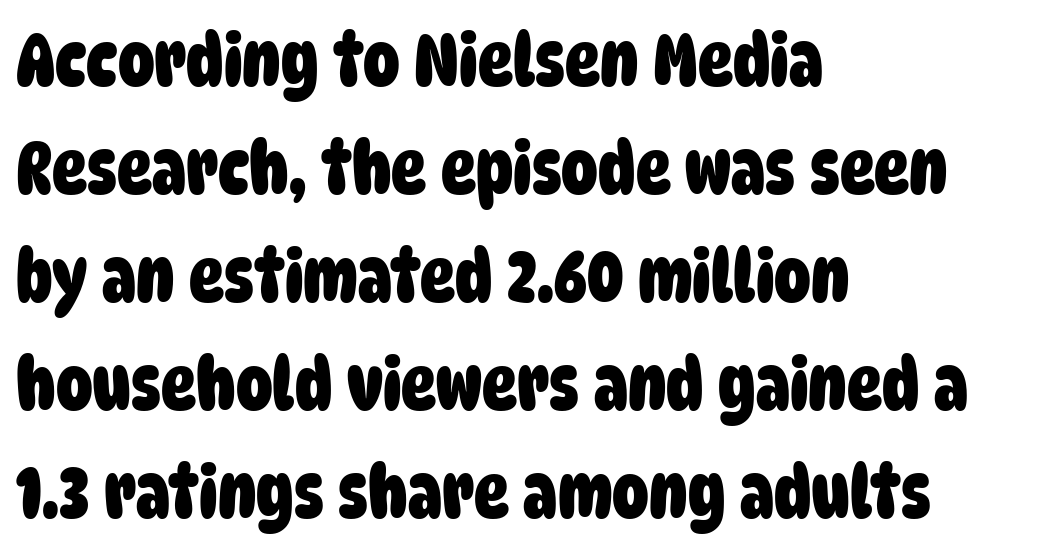
How are the letters spaced? Ordinarily, with no added tracking. Is this a fixed-width face? No — the glyphs have proportional, varying widths. The text block is weighted toward the left margin, trailing off unevenly rightward. This rendering features lettering with no underline. In terms of leading, this rendering sits right in the middle.
